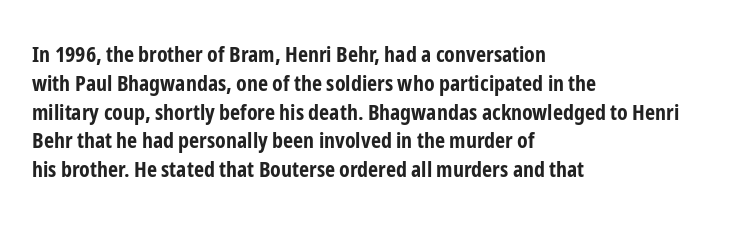
{"italic": "no", "bold": "yes", "underline": "no", "align": "left", "line_spacing": "normal", "line_spacing_ratio": 1.31, "letter_spacing": "normal", "letter_spacing_em": 0.0, "glyph_px": 22}
